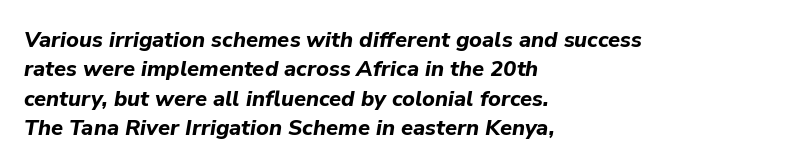
The lettering tilts uniformly, giving the passage an italic look. The gap between lines stays unmarked. What weight is shown? A full bold with thick strokes. Quick note: interline space is typical.
